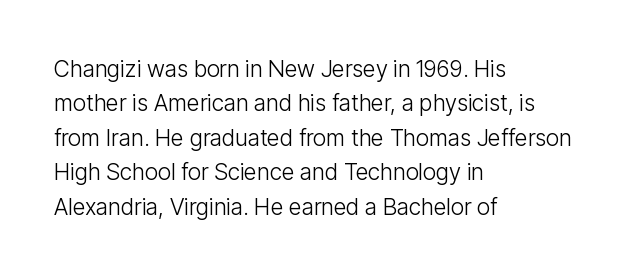
Observe the ordinary spacing: letters are neighbours, not strangers. Only glyphs here, with clear space below each row. Honestly, the row spacing looks completely unremarkable. No letter is thick-stroked: the sample isn't bold.
